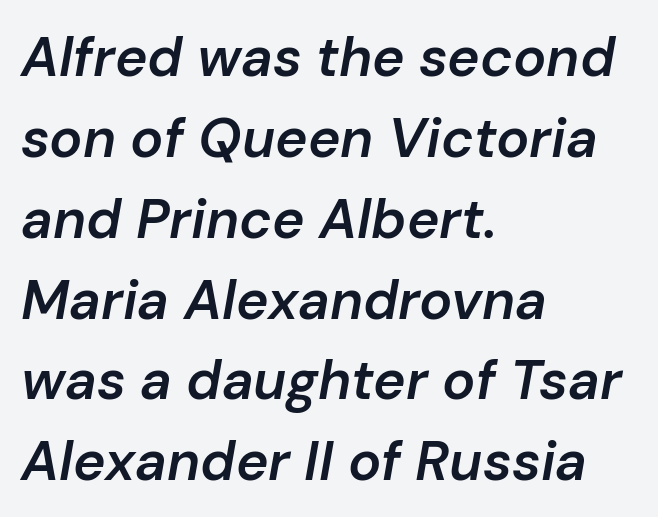
Words float on clear page, feet unadorned. These lines keep a tight, regular rhythm from letter to letter. A typesetter would call this proportional, since set widths differ per character. In CSS terms this would be text-align: left. Each glyph is drawn with semibold strokes, heavier than normal yet not fully bold.
